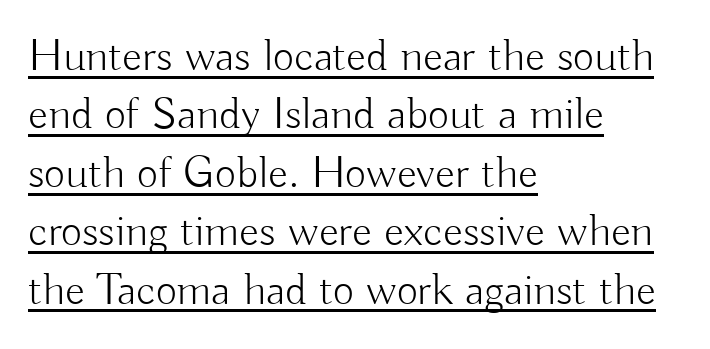
You can tell from the bare stems that sans-serif type was used. Stroke mass is kept to a normal reading level or below. Do the characters align in a grid? No, the font is proportional. Underlined type. Ascenders rise straight up at ninety degrees. Normally led — the rows are evenly, conventionally spaced.
